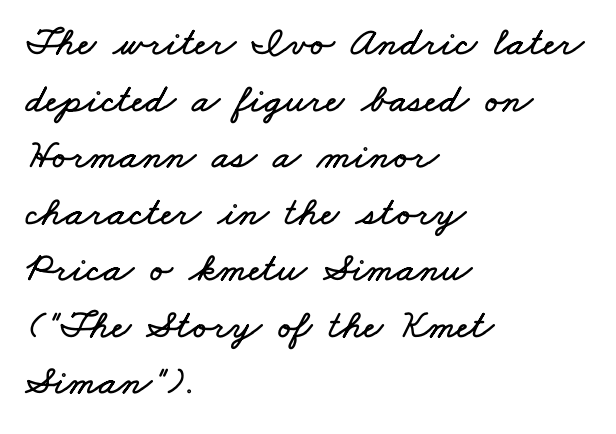
Casual observation: everything's shoved over to the left. The passage shown is typed in a proportional face where columns would drift. Tracking value appears to be zero — textbook default spacing. Vertically, the passage feels balanced, rows spaced as you'd expect.
